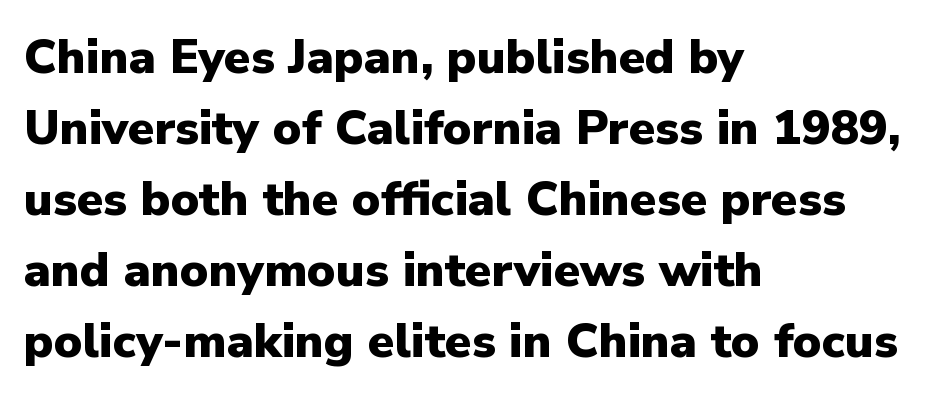
Has an underline been added? It has not. Horizontal alignment here is leftward, the default for most running prose. No extra tracking has been applied to these lines. Summary of weight: heavy, a full bold.
